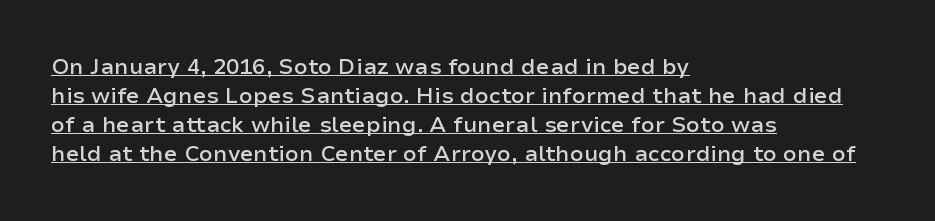
{"italic": "no", "bold": "semi", "underline": "yes", "align": "left", "line_spacing": "normal", "line_spacing_ratio": 1.32, "letter_spacing": "normal", "letter_spacing_em": 0.0, "glyph_px": 22}
